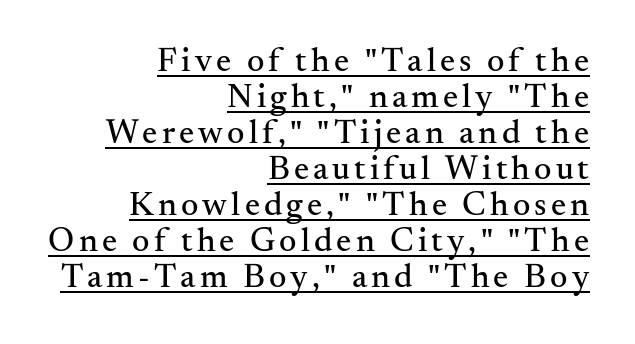
The glyphs are accompanied by a horizontal stroke just below them. The letters advance in unequal steps, a hallmark of proportional type. This is roman type, the default non-slanted kind. Layout note: lines flush right.
